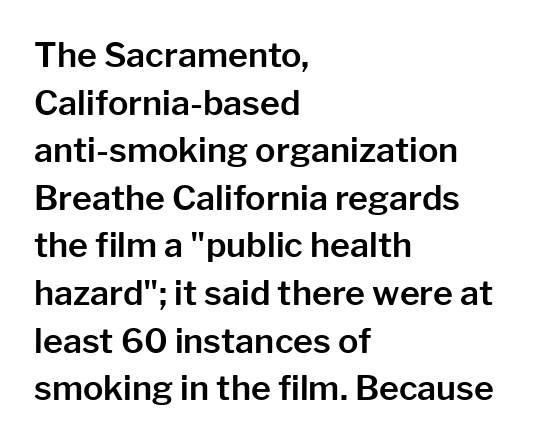
How would I describe the line gaps? Plain and ordinary. Think of a printed novel: that variable character pitch is what you see here. Does the type have serifs? No, each stem ends abruptly. Nobody drew a line under any word here.
